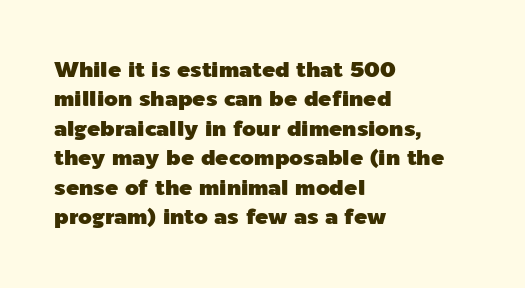
Q: Is the text italic (slanted)? A: No, it is upright.
Q: Is the text underlined? A: No.
Q: How is the paragraph aligned? A: Left-aligned.
Q: Is the spacing between letters normal or unusually wide? A: Normal.
Q: Is the spacing between lines tight, normal or loose? A: Normal.
